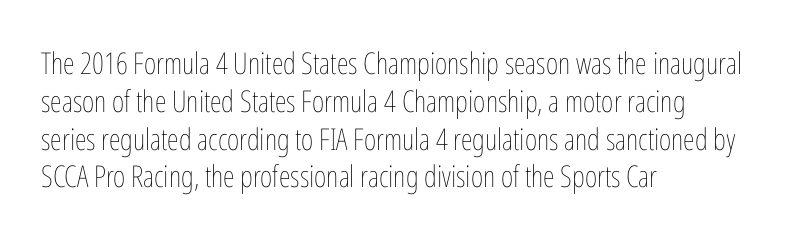
Q: Is the text bold? A: No.
Q: Is the text italic (slanted)? A: No, it is upright.
Q: Is the text underlined? A: No.
Q: How is the paragraph aligned? A: Left-aligned.
Q: Is the spacing between letters normal or unusually wide? A: Normal.
Q: Is the spacing between lines tight, normal or loose? A: Normal.
Q: Width (condensed, normal, or wide)? A: Condensed.
Q: Stroke contrast? A: Low.
Q: x-height? A: Medium.
Q: Monospaced? A: No.
